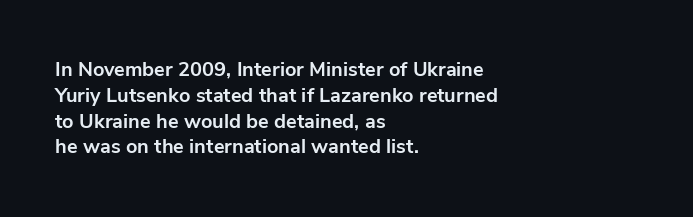
A typesetter would call this zero additional tracking. A classic flush-left, rag-right setting is used for this passage. The letters stand upright; this is a roman face. The glyphs are unaccompanied by any horizontal stroke below them. Line spacing here is normal.
